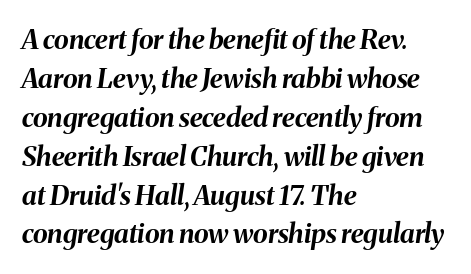
Q: Is the text bold? A: Yes.
Q: Is the text italic (slanted)? A: Yes, it leans right by about 8 degrees.
Q: Is the text underlined? A: No.
Q: How is the paragraph aligned? A: Left-aligned.
Q: Is the spacing between letters normal or unusually wide? A: Normal.
Q: Is the spacing between lines tight, normal or loose? A: Normal.
